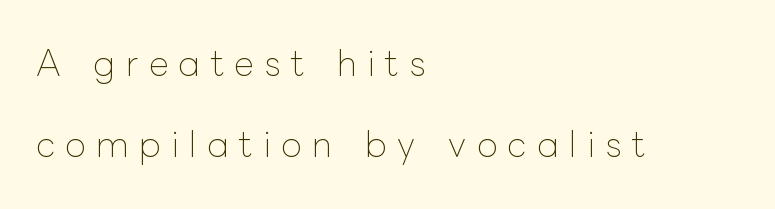
Q: Is the text bold? A: No.
Q: Is the text italic (slanted)? A: No, it is upright.
Q: Is the text underlined? A: No.
Q: How is the paragraph aligned? A: Left-aligned.
Q: Is the spacing between letters normal or unusually wide? A: Unusually wide.
Q: Is the spacing between lines tight, normal or loose? A: Loose.
Q: Width (condensed, normal, or wide)? A: Normal.
Q: Stroke contrast? A: Low.
Q: x-height? A: Medium.
Q: Monospaced? A: No.
